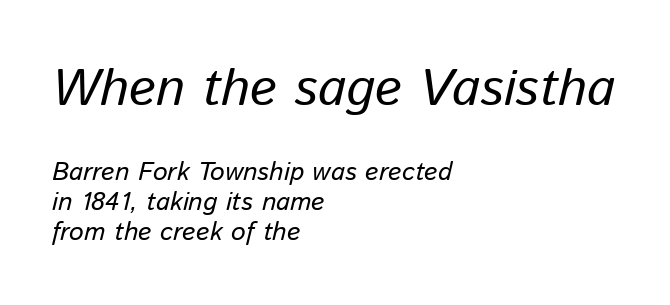
Q: Is the text bold? A: No.
Q: Is the text italic (slanted)? A: Yes, it leans right by about 13 degrees.
Q: Is the text underlined? A: No.
Q: How is the paragraph aligned? A: Left-aligned.
Q: Is the spacing between letters normal or unusually wide? A: Normal.
Q: Is the spacing between lines tight, normal or loose? A: Tight.
Q: Which block of text is set in a larger size, the first (top) or the second (bottom)? A: The first (top) one.
Q: Width (condensed, normal, or wide)? A: Normal.
Q: Stroke contrast? A: Low.
Q: x-height? A: Medium.
Q: Monospaced? A: No.
